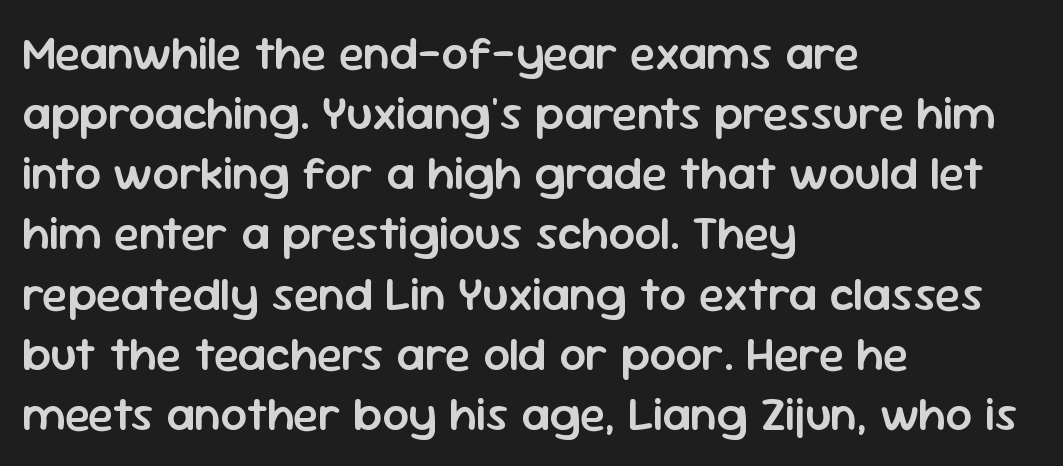
Q: Is the text bold? A: Semi-bold.
Q: Is the text italic (slanted)? A: No, it is upright.
Q: Is the typeface a serif or a sans-serif typeface? A: Sans-serif.
Q: Is the text underlined? A: No.
Q: How is the paragraph aligned? A: Left-aligned.
Q: Is the spacing between letters normal or unusually wide? A: Normal.
Q: Is the spacing between lines tight, normal or loose? A: Normal.
Q: Width (condensed, normal, or wide)? A: Normal.
Q: Stroke contrast? A: Low.
Q: x-height? A: Medium.
Q: Monospaced? A: No.
